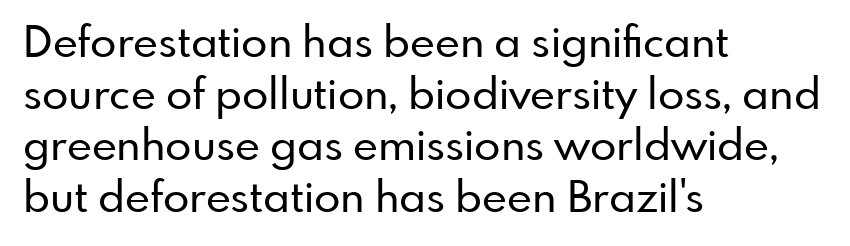
{"serif": "no", "italic": "no", "width": "normal", "stroke_contrast": "low", "x_height": "small", "monospaced": "no", "underline": "no", "align": "left", "line_spacing_ratio": 1.2, "letter_spacing": "normal", "letter_spacing_em": 0.0, "glyph_px": 43}
